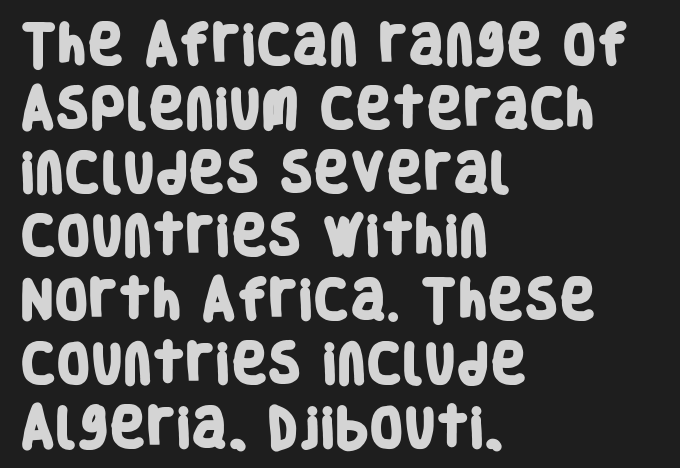
The tracking reads as untouched default to a designer's eye. The rendering uses natural spacing where letterforms have individual widths. The glyphs in this specimen are sans serif. Quick note: underline off. The face used here has the dense, thick strokes of a bold.
